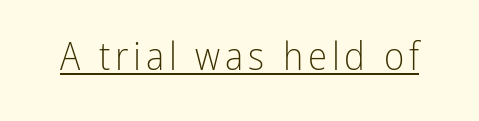
The image shows 39 px light, condensed sans-serif type, upright; set underlined; low stroke contrast and a medium x-height.
